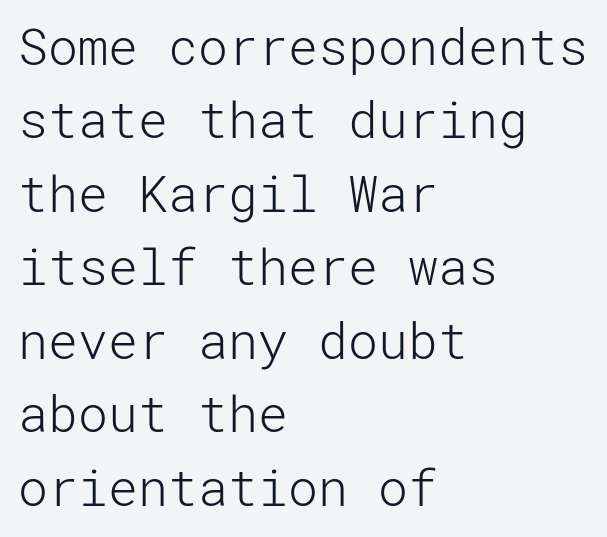
Stroke terminals: plain, sans-serif. On a weight scale, this lands at 450 or below. Short and long lines alike share a common starting point at left. Upright lettering throughout.
